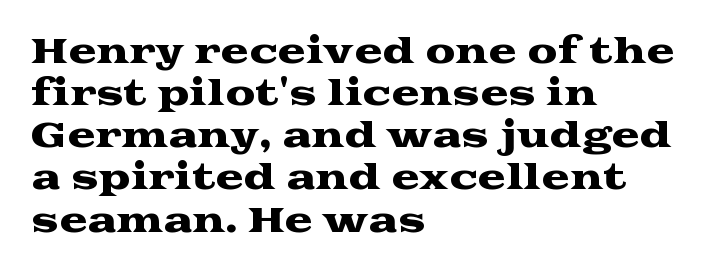
The image shows 34 px wide serif type, upright; set left-aligned, line spacing 1.24x, normal letter spacing, not underlined; medium stroke contrast and a medium x-height.
